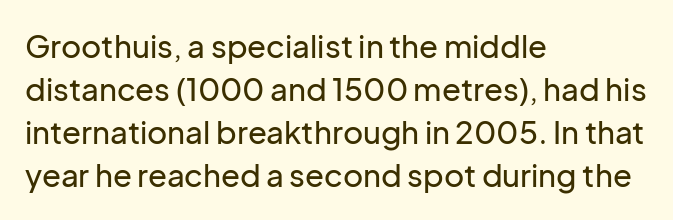
{"serif": "no", "italic": "no", "width": "normal", "stroke_contrast": "low", "x_height": "medium", "monospaced": "no", "underline": "no", "align": "left", "line_spacing": "normal", "line_spacing_ratio": 1.39, "letter_spacing": "normal", "letter_spacing_em": 0.0, "glyph_px": 31}
